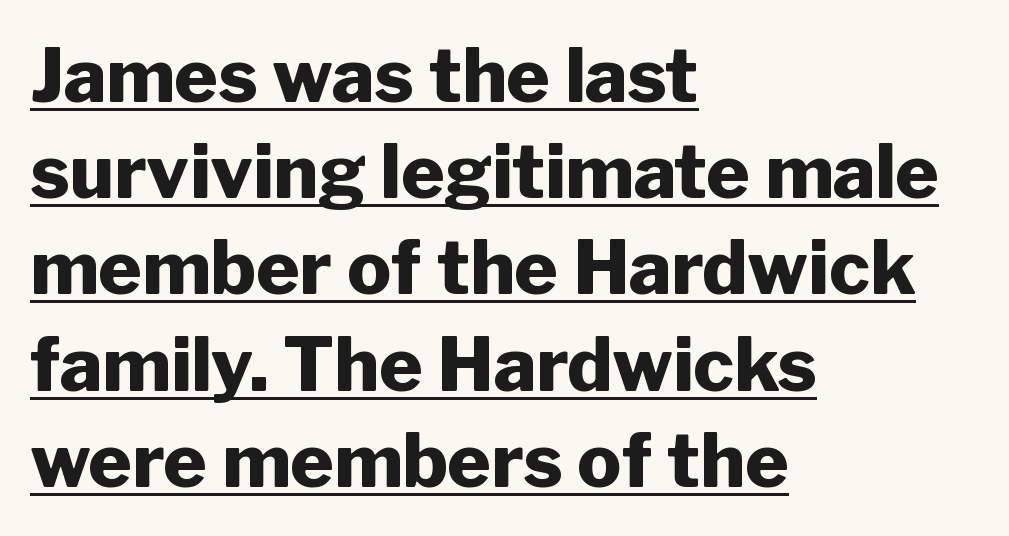
A normal amount of white space separates one row of letters from the next. Serifs: no, the terminals of the letterforms are clean. Honestly, the underline is the first thing you notice here. Ascenders rise straight up at ninety degrees. Thick stems and heavy bowls — unmistakably bold.
